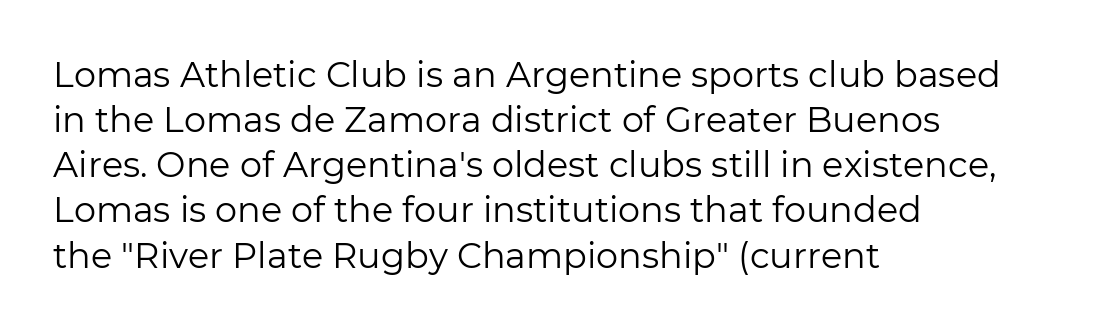
The foot of each line stays bare and open. Note the varied advance widths — an 'i' is clearly narrower than an 'm'. No chunkiness to these letters — they're not bold. Compared with typical paragraphs, the rows here are spaced about the same. Nothing sits at the stroke ends, so this counts as sans-serif.
